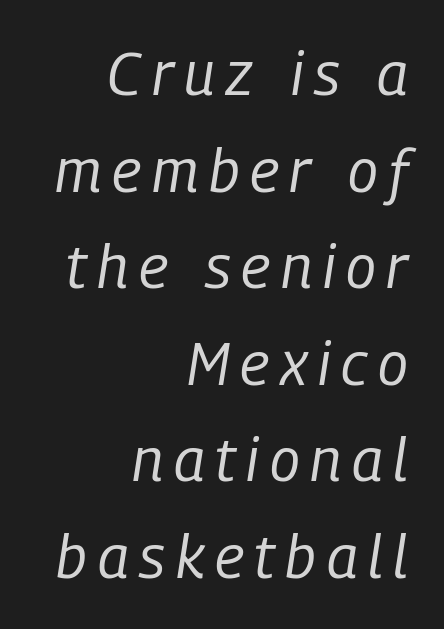
Q: Is the text bold? A: No.
Q: Is the text italic (slanted)? A: Yes, it leans right by about 9 degrees.
Q: Is the text underlined? A: No.
Q: How is the paragraph aligned? A: Right-aligned.
Q: Is the spacing between lines tight, normal or loose? A: Normal.
Q: Width (condensed, normal, or wide)? A: Condensed.
Q: Stroke contrast? A: Low.
Q: x-height? A: Medium.
Q: Monospaced? A: No.
